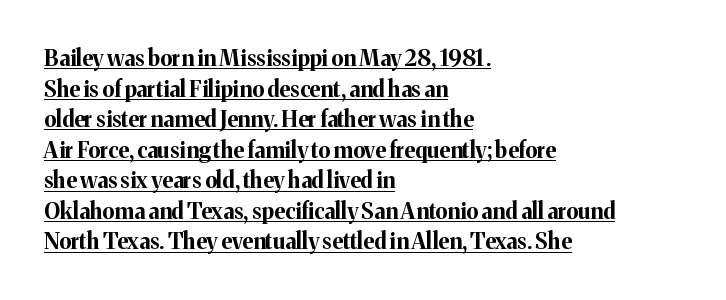
{"italic": "no", "bold": "yes", "underline": "yes", "align": "left", "line_spacing": "normal", "line_spacing_ratio": 1.39, "letter_spacing": "normal", "letter_spacing_em": 0.0, "glyph_px": 22}
